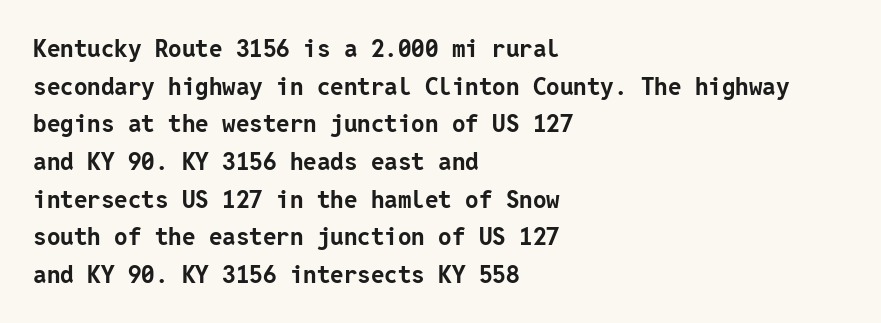
Q: Is the text bold? A: Yes.
Q: Is the text italic (slanted)? A: No, it is upright.
Q: Is the text underlined? A: No.
Q: How is the paragraph aligned? A: Left-aligned.
Q: Is the spacing between letters normal or unusually wide? A: Normal.
Q: Is the spacing between lines tight, normal or loose? A: Normal.
